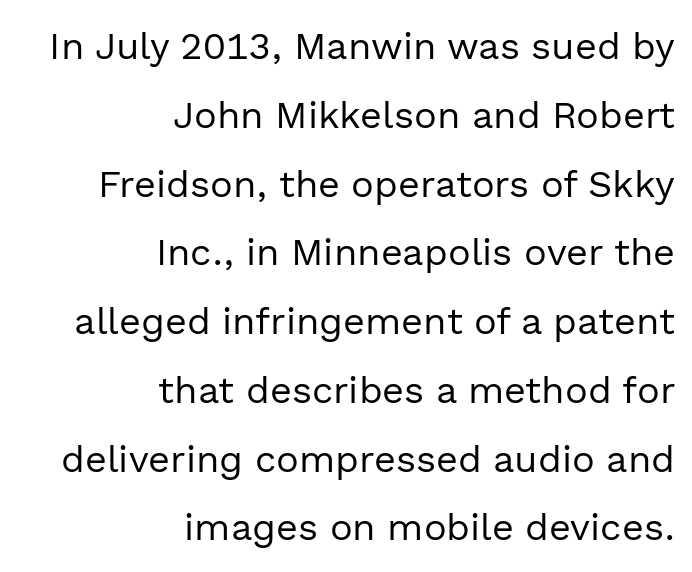
In CSS terms this would be text-align: right. Varying glyph widths throughout — classic text-font behaviour. Beneath every word, the page is bare. These lines were composed using upright roman letters. A typesetter would call this zero additional tracking.
